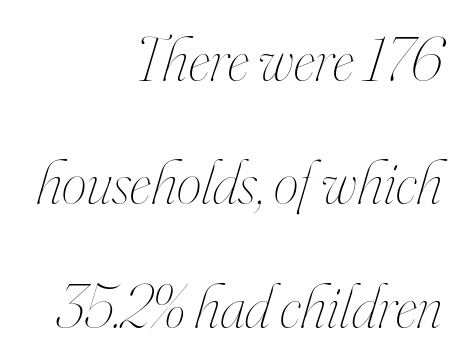
Q: Is the text bold? A: No.
Q: Is the text italic (slanted)? A: Yes, it leans right by about 16 degrees.
Q: Is the text underlined? A: No.
Q: How is the paragraph aligned? A: Right-aligned.
Q: Is the spacing between letters normal or unusually wide? A: Normal.
Q: Is the spacing between lines tight, normal or loose? A: Loose.
Q: Width (condensed, normal, or wide)? A: Condensed.
Q: Stroke contrast? A: High.
Q: x-height? A: Small.
Q: Monospaced? A: No.
